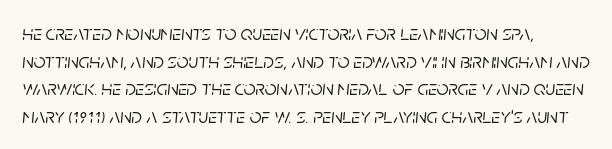
{"italic": "yes", "lean": "right", "slant_degrees": 5, "underline": "no", "line_spacing": "normal", "line_spacing_ratio": 1.31, "letter_spacing": "normal", "letter_spacing_em": 0.0, "glyph_px": 21}
